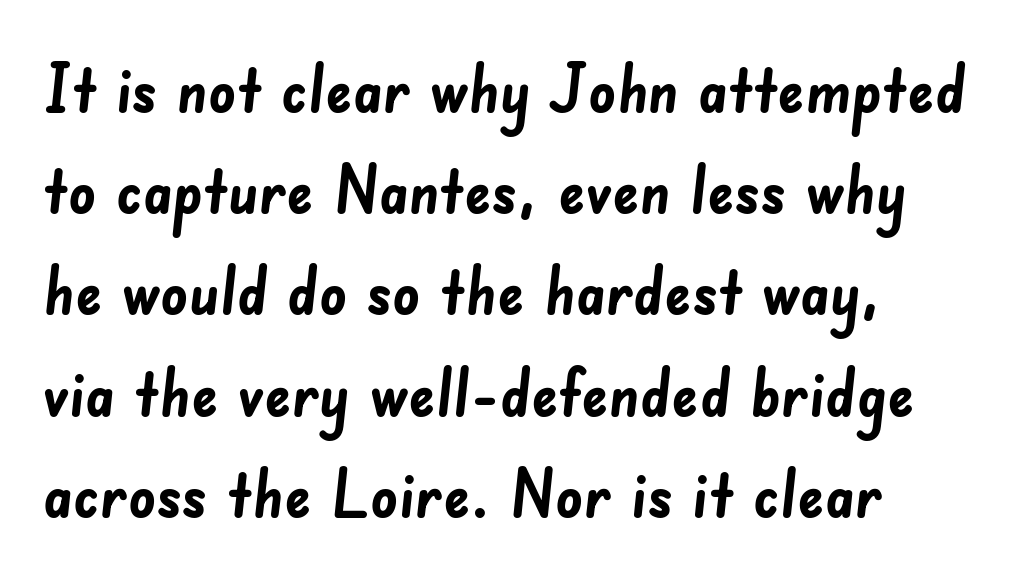
Typographic density is high because the face is bold. A typesetter would label this face a sans. In CSS terms this would be text-align: left. Here the designer chose a conventional face with non-uniform glyph widths.
